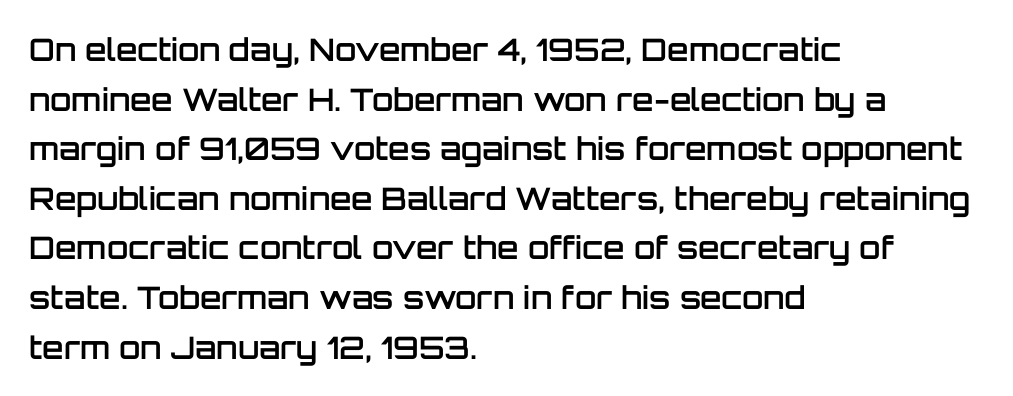
{"serif": "no", "italic": "no", "bold": "semi", "weight": "semibold", "width": "normal", "stroke_contrast": "low", "x_height": "large", "monospaced": "no", "underline": "no", "align": "left", "line_spacing": "normal", "line_spacing_ratio": 1.6, "letter_spacing": "normal", "letter_spacing_em": 0.0, "glyph_px": 31}
